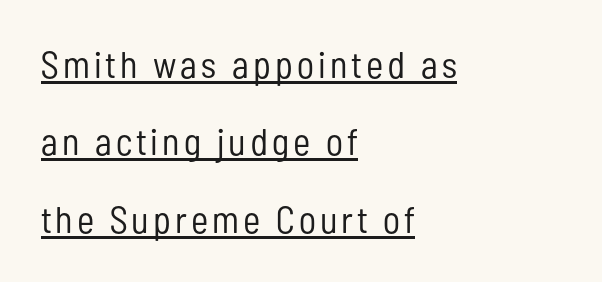
The font is comparable to plain body text, perhaps lighter. Posture: vertical. Is this a fixed-width face? No — the glyphs have proportional, varying widths. In designer terms, the underline attribute is active on this setting. Caption: multi-line text, flush left, ragged right.
